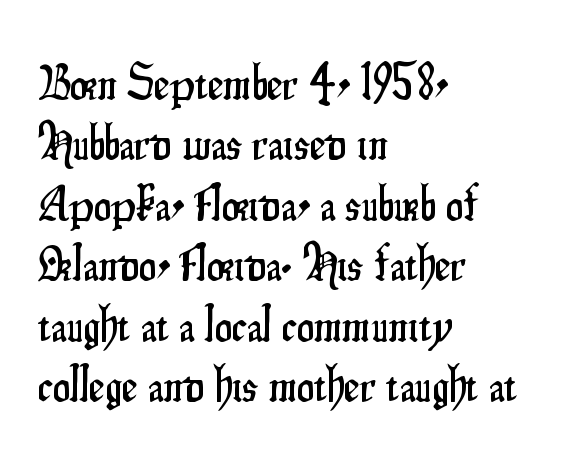
{"serif": "no", "italic": "no", "width": "condensed", "stroke_contrast": "low", "x_height": "small", "monospaced": "no", "underline": "no", "align": "left", "line_spacing_ratio": 1.21, "letter_spacing": "normal", "letter_spacing_em": 0.0, "glyph_px": 50}
